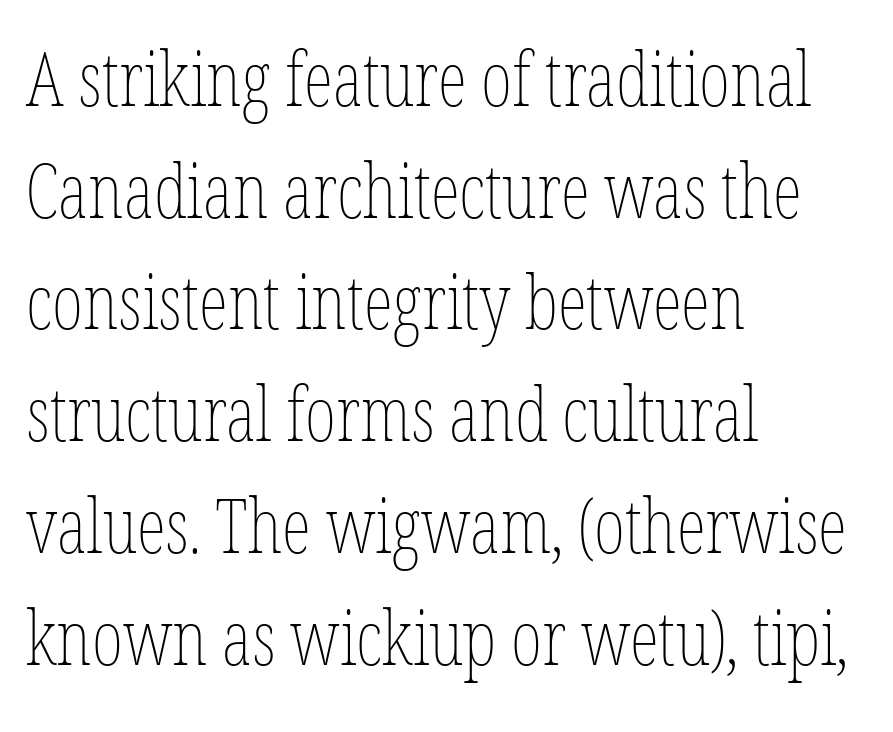
{"italic": "no", "bold": "no", "weight": "thin", "width": "condensed", "stroke_contrast": "low", "x_height": "medium", "monospaced": "no", "underline": "no", "align": "left", "line_spacing": "normal", "line_spacing_ratio": 1.49, "letter_spacing": "normal", "letter_spacing_em": 0.0, "glyph_px": 75}
